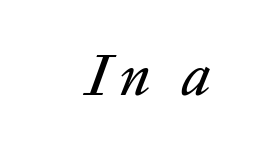
Q: Is the text italic (slanted)? A: Yes, it leans right by about 20 degrees.
Q: Is the text underlined? A: No.
Q: Width (condensed, normal, or wide)? A: Normal.
Q: Stroke contrast? A: Low.
Q: x-height? A: Medium.
Q: Monospaced? A: No.
